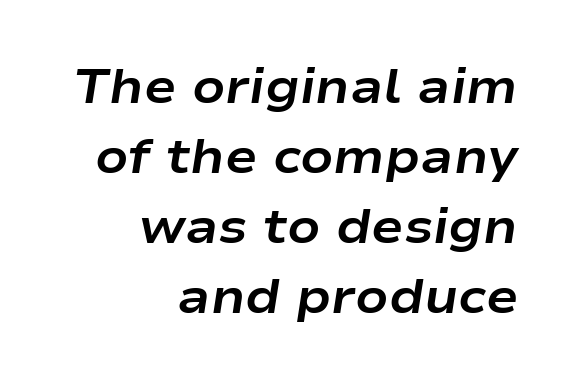
Q: Is the text bold? A: Yes.
Q: Is the text italic (slanted)? A: Yes, it leans right by about 9 degrees.
Q: Is the text underlined? A: No.
Q: How is the paragraph aligned? A: Right-aligned.
Q: Is the spacing between letters normal or unusually wide? A: Normal.
Q: Is the spacing between lines tight, normal or loose? A: Normal.
Q: Width (condensed, normal, or wide)? A: Wide.
Q: Stroke contrast? A: Low.
Q: x-height? A: Medium.
Q: Monospaced? A: No.
